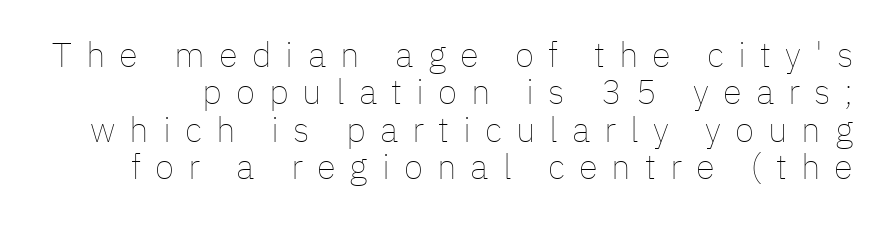
The rendering inserts visible extra space after every character. Descenders hang freely into open space. A typesetter would call this proportional, since set widths differ per character. A light-to-regular cut is what we see here.
